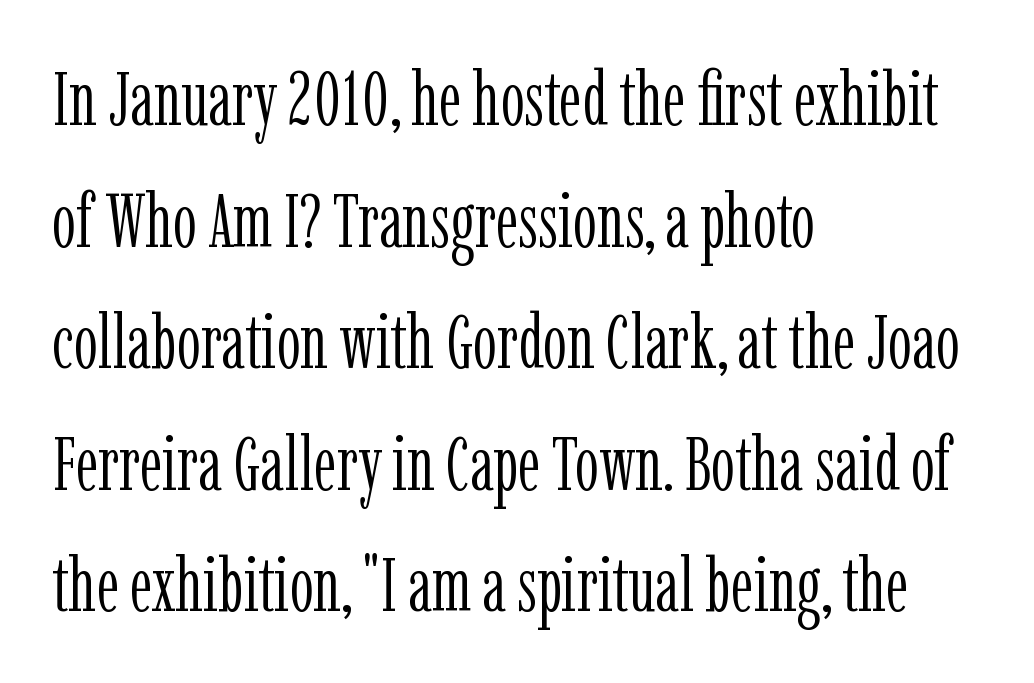
{"serif": "yes", "italic": "no", "bold": "no", "weight": "light", "width": "condensed", "stroke_contrast": "low", "x_height": "medium", "monospaced": "no", "underline": "no", "align": "left", "line_spacing": "normal", "line_spacing_ratio": 1.6, "letter_spacing": "normal", "letter_spacing_em": 0.0, "glyph_px": 76}
